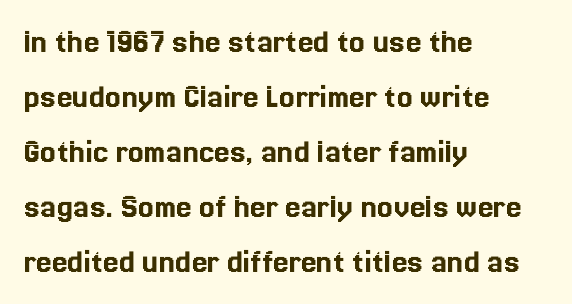
{"italic": "no", "width": "normal", "x_height": "medium", "monospaced": "no", "underline": "no", "align": "left", "line_spacing": "normal", "line_spacing_ratio": 1.57, "letter_spacing": "normal", "letter_spacing_em": 0.0, "glyph_px": 35}
